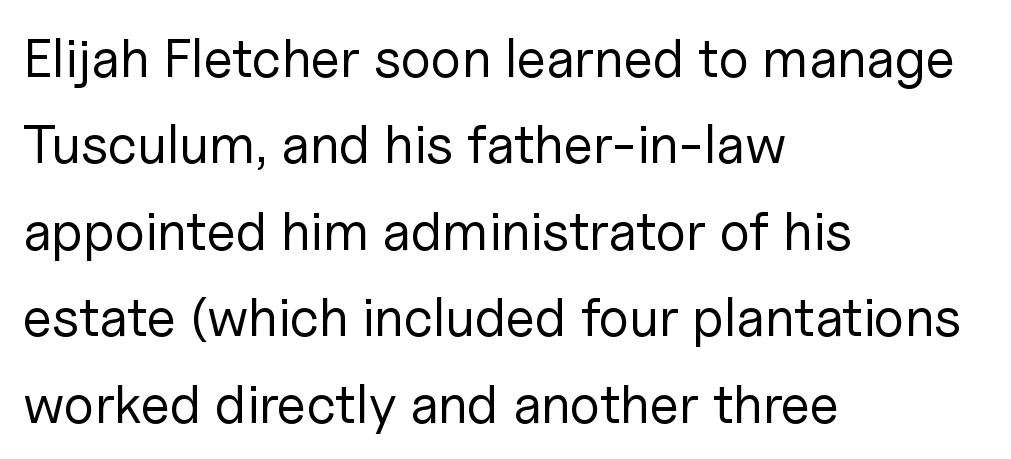
Check under the words: just untouched page. Heft: none added — not bold. The rendering uses natural spacing where letterforms have individual widths. Compared with typical body copy, the letter spacing here is the same. A student would call this left alignment; a typographer would say flush left, rag right. The glyphs in this specimen are sans serif.
